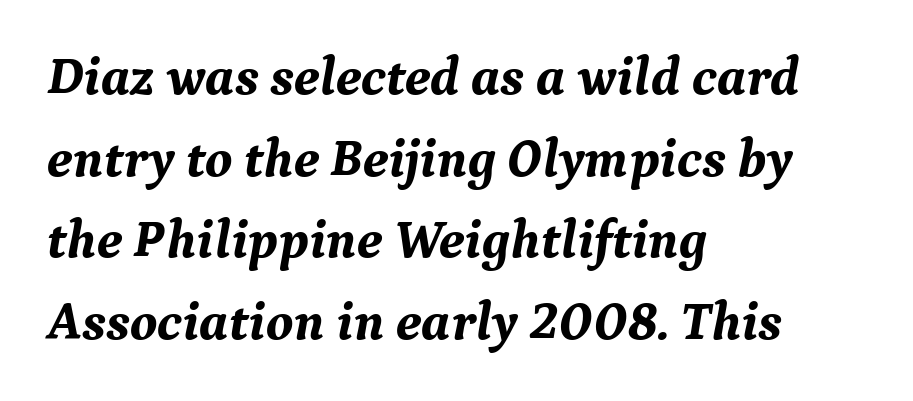
Q: Is the text bold? A: Yes.
Q: Is the text italic (slanted)? A: Yes, it leans right by about 9 degrees.
Q: Is the typeface a serif or a sans-serif typeface? A: Serif.
Q: Is the text underlined? A: No.
Q: How is the paragraph aligned? A: Left-aligned.
Q: Is the spacing between letters normal or unusually wide? A: Normal.
Q: Is the spacing between lines tight, normal or loose? A: Normal.
Q: Width (condensed, normal, or wide)? A: Normal.
Q: Stroke contrast? A: Medium.
Q: x-height? A: Medium.
Q: Monospaced? A: No.
